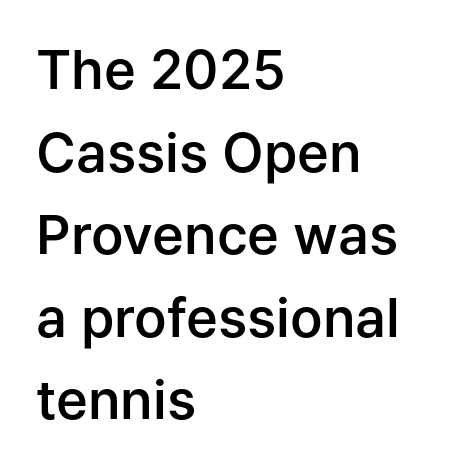
The image shows 54 px semibold sans-serif type, upright; set left-aligned, normal line spacing (1.53x), normal letter spacing, not underlined; low stroke contrast and a medium x-height.
